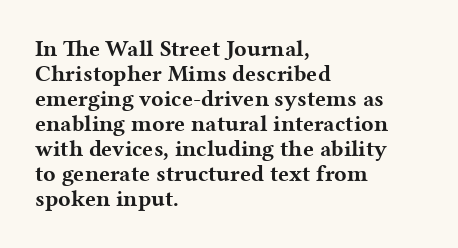
Q: Is the text bold? A: Yes.
Q: Is the text italic (slanted)? A: No, it is upright.
Q: Is the text underlined? A: No.
Q: How is the paragraph aligned? A: Left-aligned.
Q: Is the spacing between letters normal or unusually wide? A: Normal.
Q: Is the spacing between lines tight, normal or loose? A: Tight.
